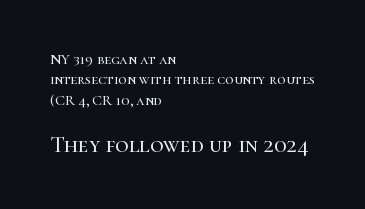
Q: Is the text italic (slanted)? A: No, it is upright.
Q: Is the text underlined? A: No.
Q: How is the paragraph aligned? A: Left-aligned.
Q: Is the spacing between letters normal or unusually wide? A: Normal.
Q: Is the spacing between lines tight, normal or loose? A: Normal.
Q: Which block of text is set in a larger size, the first (top) or the second (bottom)? A: The second (bottom) one.
